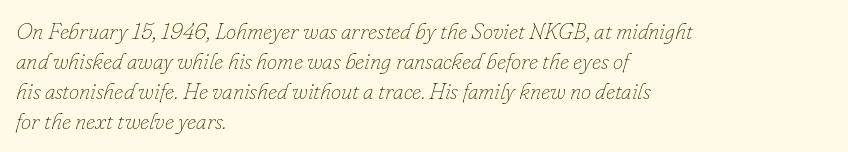
{"italic": "yes", "lean": "right", "slant_degrees": 16, "bold": "no", "underline": "no", "align": "left", "line_spacing": "normal", "line_spacing_ratio": 1.31, "letter_spacing": "normal", "letter_spacing_em": 0.0, "glyph_px": 23}
